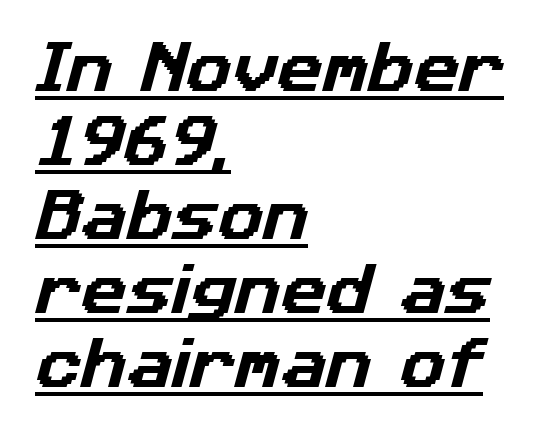
The face used here is proportionally spaced, like ordinary book or web type. The line-height multiplier appears to be the usual default. The compositor pushed each line to the left boundary. Glance below the letters and you will spot a drawn line. Are there feet on the stems? There aren't — it's a sans.
